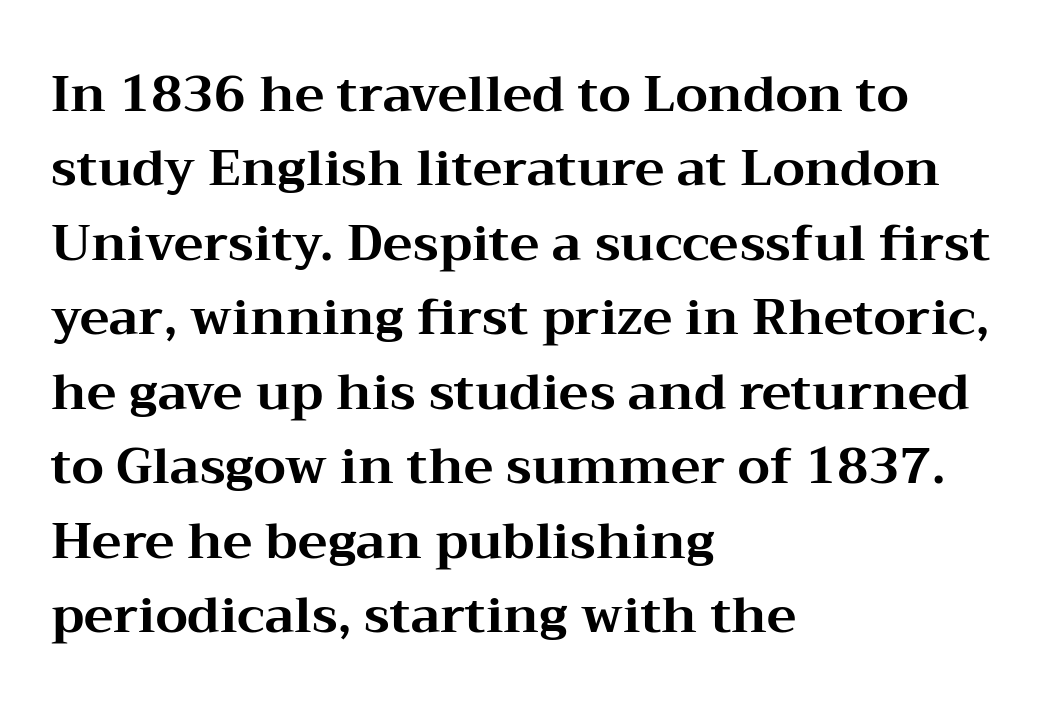
The image shows 50 px bold, wide serif type, upright; set left-aligned, normal line spacing (1.49x), normal letter spacing, not underlined; medium stroke contrast and a medium x-height.
